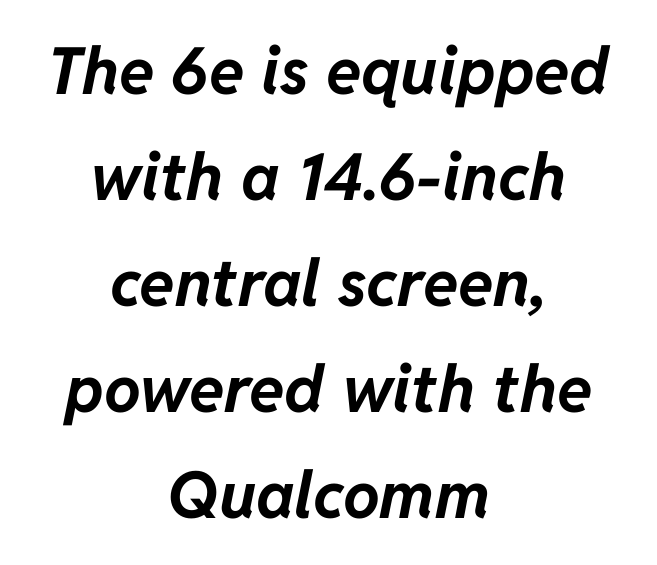
The axis of the letterforms is tilted away from vertical. Letter spacing: default. Descenders are the only things crossing below the line. Reading down the block, each line starts at a different indent, mirrored at its end. Do the characters align in a grid? No, the font is proportional.
